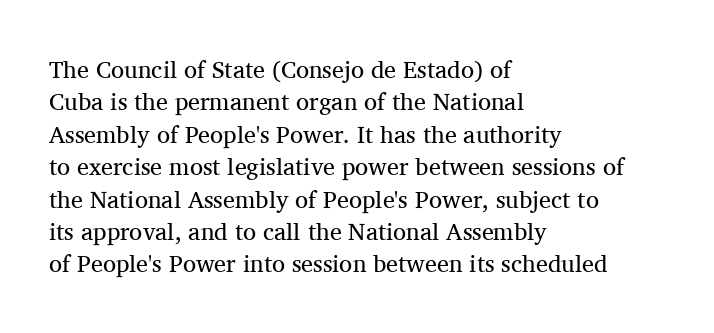
{"italic": "no", "bold": "no", "underline": "no", "align": "left", "line_spacing": "normal", "line_spacing_ratio": 1.35, "letter_spacing": "normal", "letter_spacing_em": 0.0, "glyph_px": 24}
